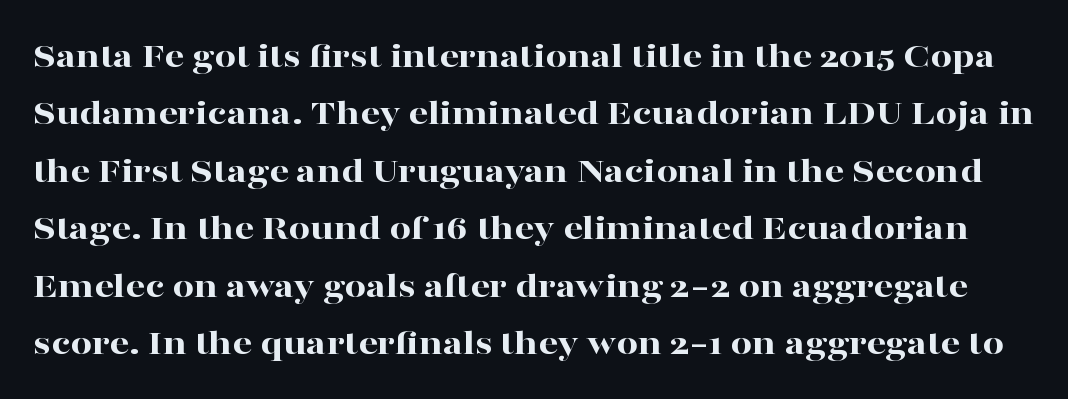
Q: Is the text bold? A: Yes.
Q: Is the text italic (slanted)? A: No, it is upright.
Q: Is the typeface a serif or a sans-serif typeface? A: Serif.
Q: Is the text underlined? A: No.
Q: Is the spacing between letters normal or unusually wide? A: Normal.
Q: Is the spacing between lines tight, normal or loose? A: Normal.
Q: Width (condensed, normal, or wide)? A: Wide.
Q: Stroke contrast? A: High.
Q: x-height? A: Medium.
Q: Monospaced? A: No.
